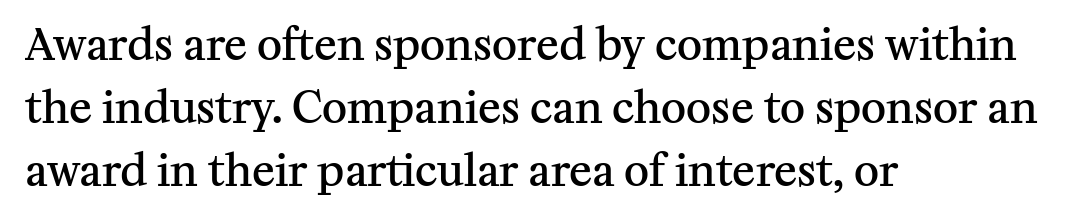
Q: Is the text bold? A: Semi-bold.
Q: Is the text italic (slanted)? A: No, it is upright.
Q: Is the typeface a serif or a sans-serif typeface? A: Serif.
Q: Is the text underlined? A: No.
Q: How is the paragraph aligned? A: Left-aligned.
Q: Is the spacing between letters normal or unusually wide? A: Normal.
Q: Is the spacing between lines tight, normal or loose? A: Normal.
Q: Width (condensed, normal, or wide)? A: Normal.
Q: Stroke contrast? A: Medium.
Q: x-height? A: Medium.
Q: Monospaced? A: No.
